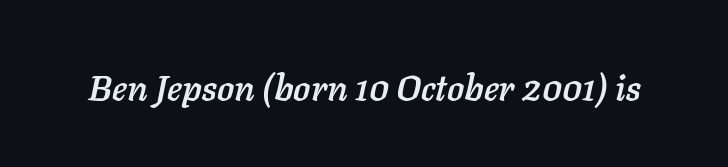
The image shows 36 px text type, italic (leaning right); set normal letter spacing, not underlined; low stroke contrast and a medium x-height.
